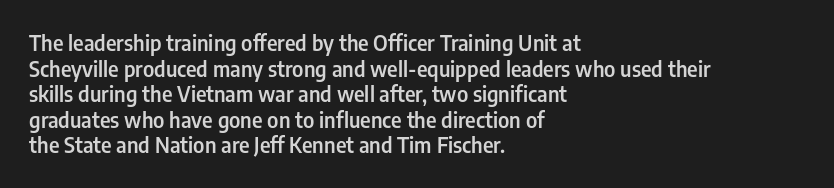
{"italic": "no", "bold": "semi", "underline": "no", "align": "left", "line_spacing_ratio": 1.22, "letter_spacing": "normal", "letter_spacing_em": 0.0, "glyph_px": 21}
